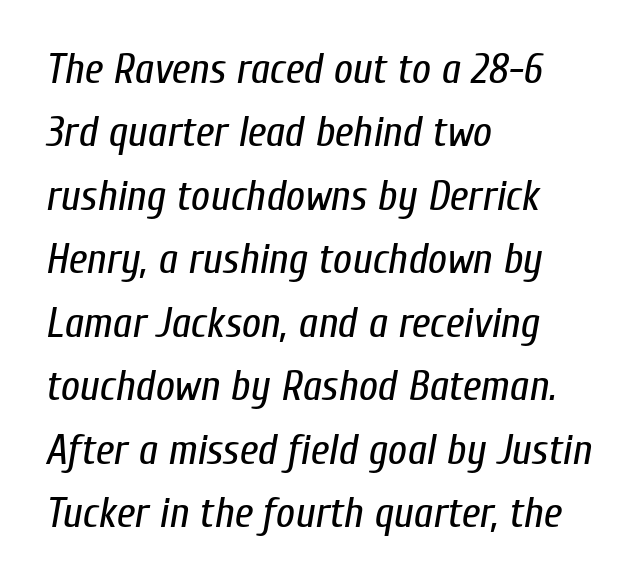
The image shows 42 px regular-weight, condensed type, italic (leaning right); set left-aligned, normal line spacing (1.51x), normal letter spacing, not underlined; low stroke contrast and a medium x-height.
